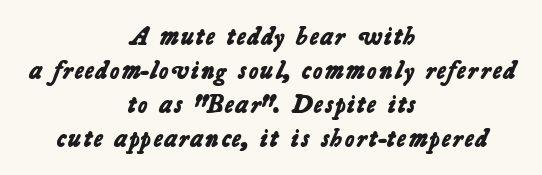
The image shows 26 px bold type; set centered, normal line spacing (1.31x), normal letter spacing, not underlined.
